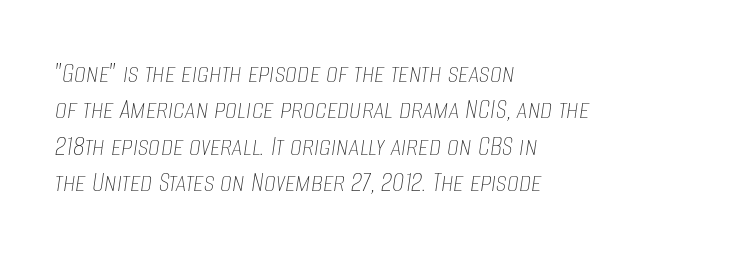
Is the type heavy? It reads as light-to-regular instead. The letters advance in unequal steps, a hallmark of proportional type. Rendered with sloped, italic letterforms. No extra tracking has been applied to these lines. Horizontal alignment here is leftward, the default for most running prose. Letters rest on an invisible, unmarked baseline.
